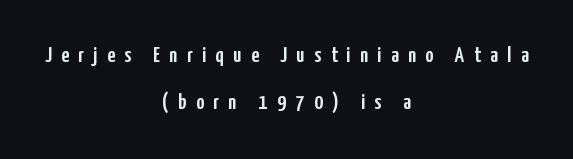
The image shows 22 px text type, upright; set centered, loose line spacing (2.13x), unusually wide letter spacing (+0.43 em), not underlined.
